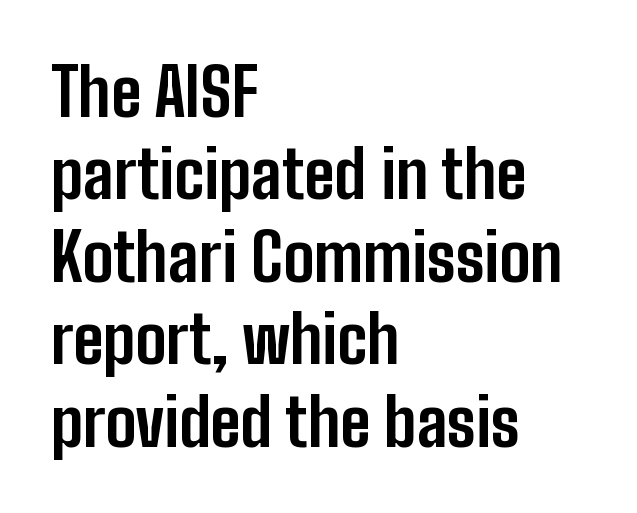
The rendering uses natural spacing where letterforms have individual widths. Heavy-handed strokes throughout: this text is bold. The setting favours the left margin, as ordinary paragraphs usually do. This sample keeps an unexceptional amount of space between lines. No extra tracking has been applied to these lines.
